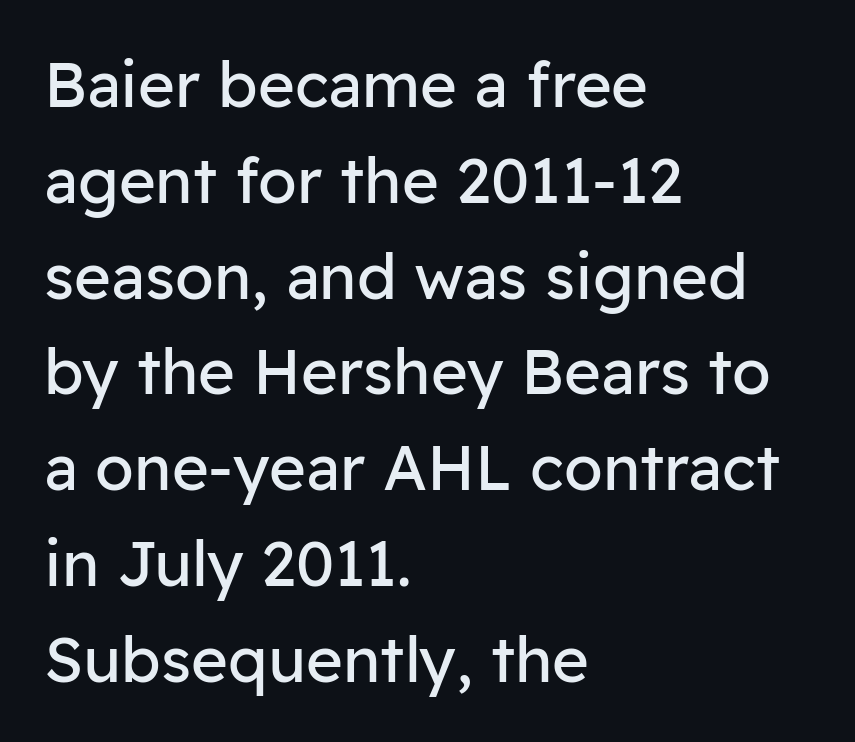
{"serif": "no", "italic": "no", "bold": "no", "weight": "regular", "width": "normal", "stroke_contrast": "low", "x_height": "medium", "monospaced": "no", "underline": "no", "align": "left", "line_spacing": "normal", "line_spacing_ratio": 1.52, "letter_spacing": "normal", "letter_spacing_em": 0.0, "glyph_px": 63}
